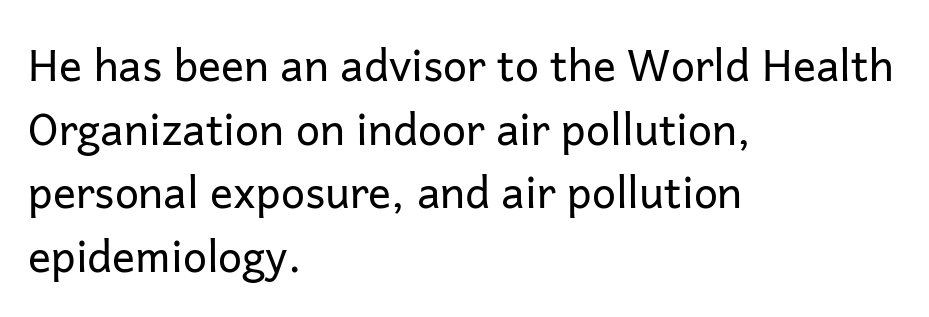
The image shows 43 px regular-weight sans-serif type, upright; set left-aligned, normal line spacing (1.48x), normal letter spacing, not underlined; low stroke contrast and a medium x-height.
